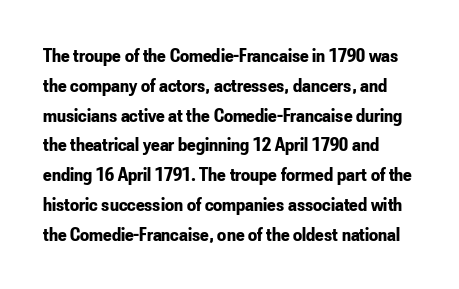
{"italic": "no", "bold": "yes", "underline": "no", "line_spacing": "normal", "line_spacing_ratio": 1.49, "letter_spacing": "normal", "letter_spacing_em": 0.0, "glyph_px": 20}
